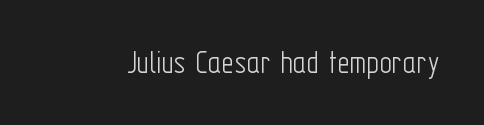
The image shows 34 px light, condensed sans-serif type, upright; set normal letter spacing, not underlined; low stroke contrast and a medium x-height.
